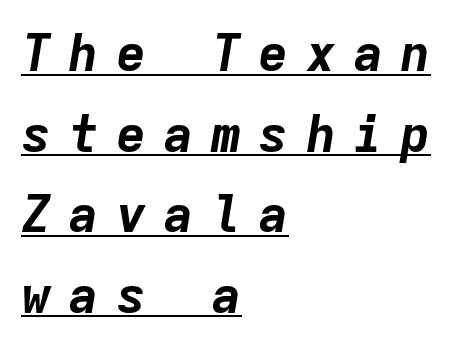
The image shows 51 px bold type, italic (leaning right), monospaced; set left-aligned, normal line spacing (1.58x), unusually wide letter spacing (+0.33 em), underlined; low stroke contrast and a medium x-height.
